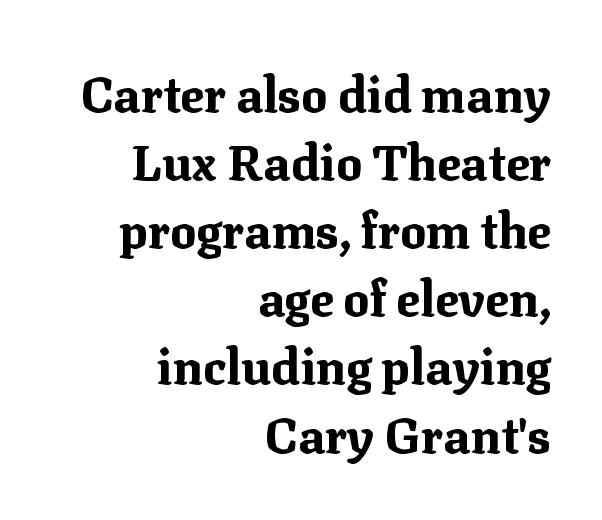
{"serif": "yes", "italic": "no", "bold": "yes", "weight": "bold", "width": "normal", "stroke_contrast": "medium", "x_height": "medium", "monospaced": "no", "underline": "no", "align": "right", "line_spacing": "normal", "line_spacing_ratio": 1.39, "letter_spacing": "normal", "letter_spacing_em": 0.0, "glyph_px": 49}
